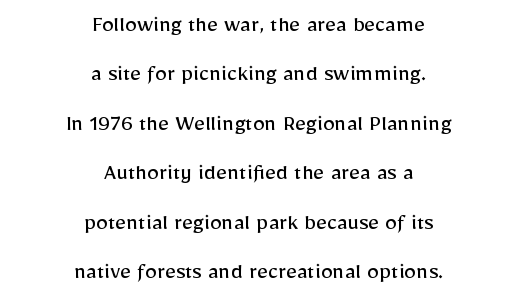
Underline: absent. The letters stand straight up with perfectly vertical stems. The passage shown stacks its lines with a broad gap. You could call the tracking neutral — neither tight nor loose.
